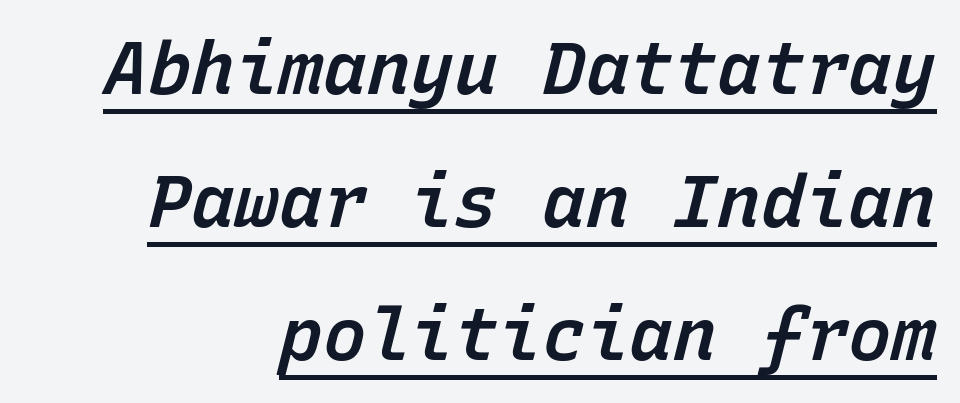
The passage shown is underscored from start to finish. Does the copy run flush right? Yes — the right margin is perfectly even. Posture: slanted. Observe the ordinary spacing: letters are neighbours, not strangers.
